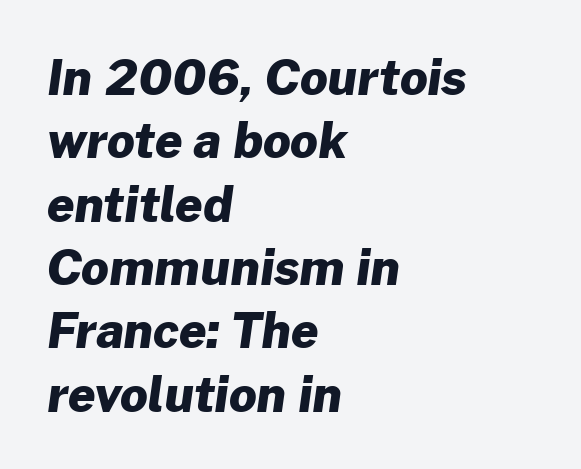
{"serif": "no", "bold": "yes", "weight": "heavy", "width": "normal", "stroke_contrast": "low", "x_height": "medium", "monospaced": "no", "underline": "no", "align": "left", "line_spacing": "normal", "line_spacing_ratio": 1.32, "letter_spacing": "normal", "letter_spacing_em": 0.0, "glyph_px": 48}
